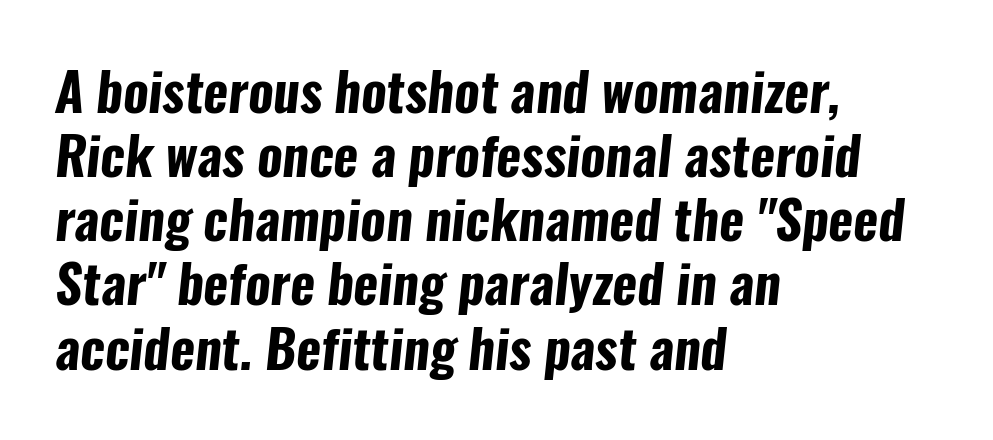
Check the space under the baseline: it is left empty. The paragraph has a hard left edge and a soft right edge. The text was rendered using a sans face with plain stroke endings. Spacing verdict: proportional, widths tailored to each character.
